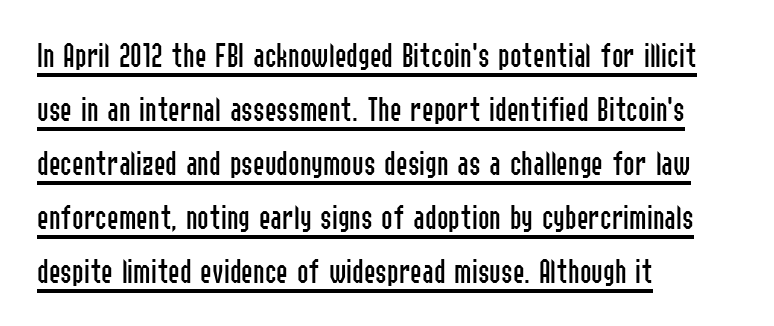
The image shows 35 px regular-weight, condensed sans-serif type, upright; set left-aligned, normal line spacing (1.54x), normal letter spacing, underlined; low stroke contrast and a medium x-height.
